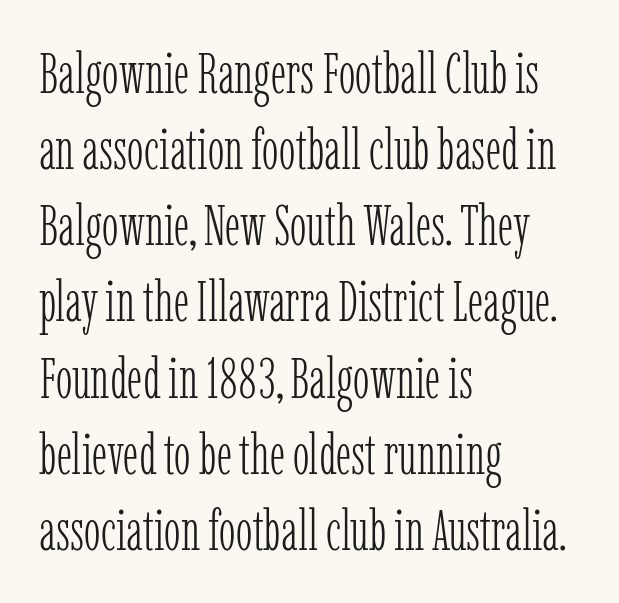
The image shows 56 px light, condensed serif type, upright; set left-aligned, normal line spacing (1.36x), normal letter spacing, not underlined; low stroke contrast and a medium x-height.
